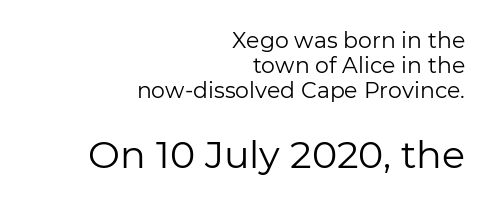
Q: Is the text bold? A: No.
Q: Is the text italic (slanted)? A: No, it is upright.
Q: Is the typeface a serif or a sans-serif typeface? A: Sans-serif.
Q: Is the text underlined? A: No.
Q: How is the paragraph aligned? A: Right-aligned.
Q: Is the spacing between letters normal or unusually wide? A: Normal.
Q: Is the spacing between lines tight, normal or loose? A: Tight.
Q: Which block of text is set in a larger size, the first (top) or the second (bottom)? A: The second (bottom) one.
Q: Width (condensed, normal, or wide)? A: Normal.
Q: Stroke contrast? A: Low.
Q: x-height? A: Medium.
Q: Monospaced? A: No.
